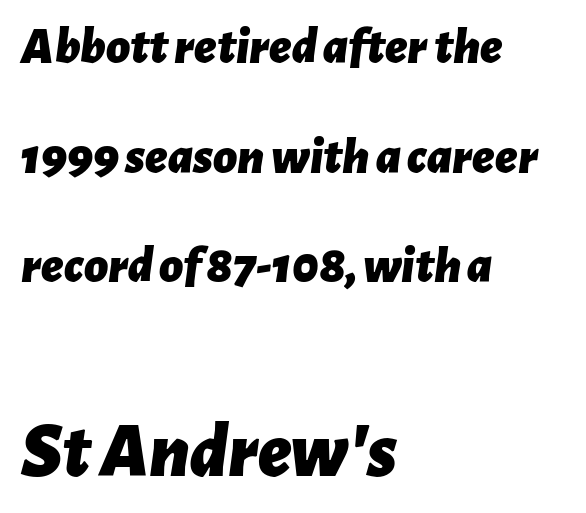
Casual observation: everything's shoved over to the left. A student would notice the bottom passage is typeset larger than what precedes it. Rows of type keep a wide berth in the vertical direction. A clean baseline with only descenders dipping below it.
